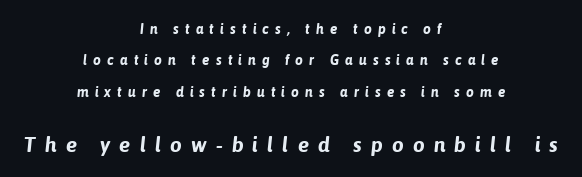
The image shows 21 px bold type, italic (leaning right); set centered, loose line spacing (2.24x), unusually wide letter spacing (+0.43 em), not underlined; the second (bottom) block is 1.5x larger.
